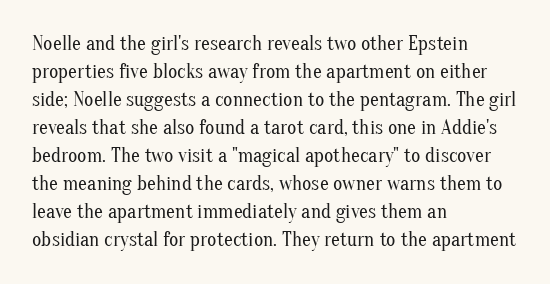
{"italic": "no", "bold": "no", "underline": "no", "align": "left", "line_spacing": "normal", "line_spacing_ratio": 1.4, "letter_spacing": "normal", "letter_spacing_em": 0.0, "glyph_px": 20}
